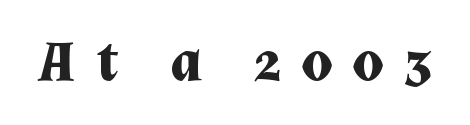
The image shows 58 px bold serif type, upright; set unusually wide letter spacing (+0.36 em), not underlined; medium stroke contrast and a medium x-height.
